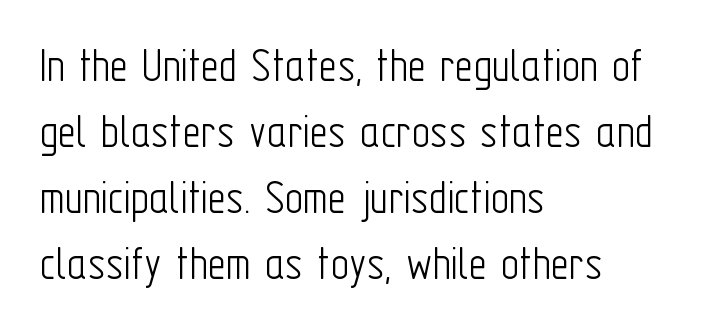
Q: Is the text bold? A: No.
Q: Is the text italic (slanted)? A: No, it is upright.
Q: Is the typeface a serif or a sans-serif typeface? A: Sans-serif.
Q: Is the text underlined? A: No.
Q: How is the paragraph aligned? A: Left-aligned.
Q: Is the spacing between letters normal or unusually wide? A: Normal.
Q: Is the spacing between lines tight, normal or loose? A: Normal.
Q: Width (condensed, normal, or wide)? A: Condensed.
Q: Stroke contrast? A: Low.
Q: x-height? A: Medium.
Q: Monospaced? A: No.
